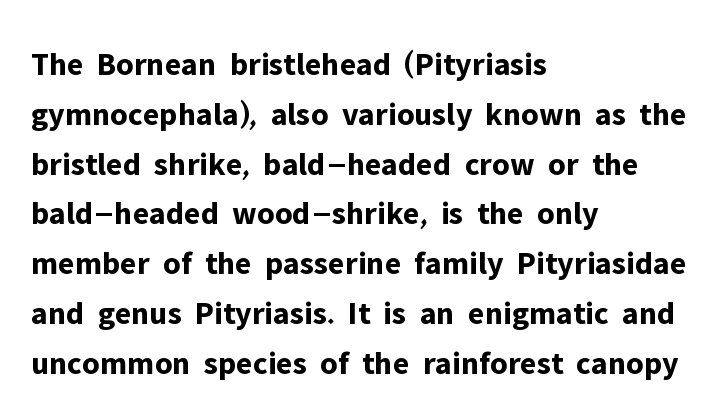
Q: Is the text bold? A: Yes.
Q: Is the text italic (slanted)? A: No, it is upright.
Q: Is the typeface a serif or a sans-serif typeface? A: Sans-serif.
Q: Is the text underlined? A: No.
Q: How is the paragraph aligned? A: Left-aligned.
Q: Is the spacing between letters normal or unusually wide? A: Normal.
Q: Is the spacing between lines tight, normal or loose? A: Normal.
Q: Width (condensed, normal, or wide)? A: Normal.
Q: Stroke contrast? A: Low.
Q: x-height? A: Medium.
Q: Monospaced? A: No.
